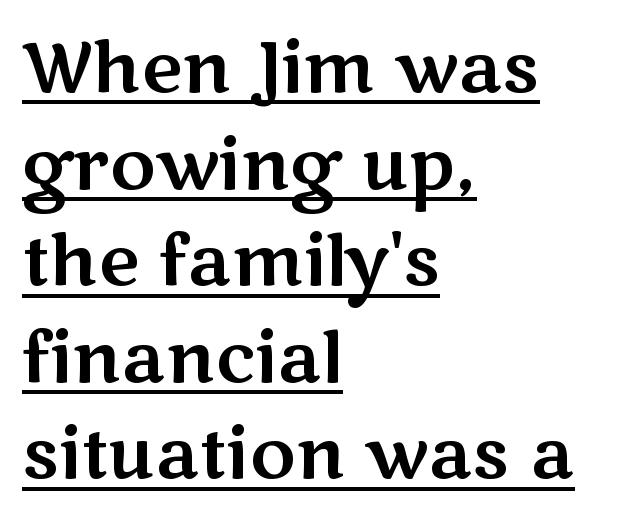
Q: Is the text italic (slanted)? A: No, it is upright.
Q: Is the typeface a serif or a sans-serif typeface? A: Sans-serif.
Q: Is the text underlined? A: Yes.
Q: How is the paragraph aligned? A: Left-aligned.
Q: Is the spacing between letters normal or unusually wide? A: Normal.
Q: Is the spacing between lines tight, normal or loose? A: Normal.
Q: Width (condensed, normal, or wide)? A: Wide.
Q: Stroke contrast? A: Medium.
Q: x-height? A: Medium.
Q: Monospaced? A: No.
